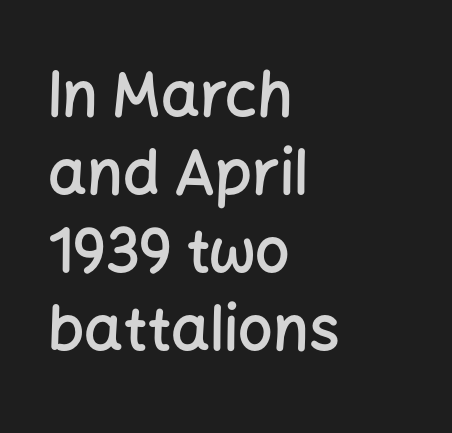
Q: Is the text bold? A: Semi-bold.
Q: Is the text italic (slanted)? A: No, it is upright.
Q: Is the typeface a serif or a sans-serif typeface? A: Sans-serif.
Q: Is the text underlined? A: No.
Q: How is the paragraph aligned? A: Left-aligned.
Q: Is the spacing between letters normal or unusually wide? A: Normal.
Q: Is the spacing between lines tight, normal or loose? A: Normal.
Q: Width (condensed, normal, or wide)? A: Normal.
Q: Stroke contrast? A: Low.
Q: x-height? A: Medium.
Q: Monospaced? A: No.
